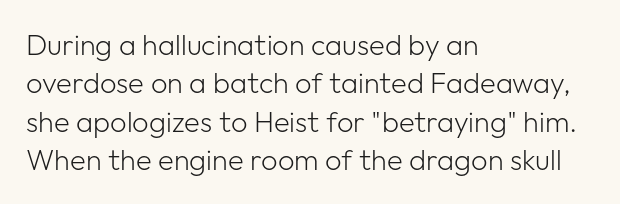
Q: Is the text bold? A: No.
Q: Is the text italic (slanted)? A: No, it is upright.
Q: Is the typeface a serif or a sans-serif typeface? A: Sans-serif.
Q: Is the text underlined? A: No.
Q: How is the paragraph aligned? A: Left-aligned.
Q: Is the spacing between letters normal or unusually wide? A: Normal.
Q: Is the spacing between lines tight, normal or loose? A: Normal.
Q: Width (condensed, normal, or wide)? A: Normal.
Q: Stroke contrast? A: Low.
Q: x-height? A: Medium.
Q: Monospaced? A: No.
